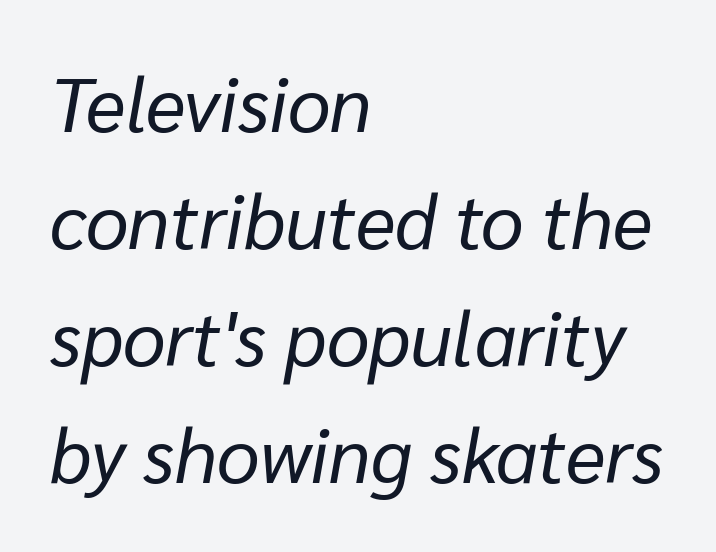
The image shows 76 px regular-weight type, italic (leaning right); set left-aligned, normal line spacing (1.54x), normal letter spacing, not underlined; low stroke contrast and a medium x-height.
